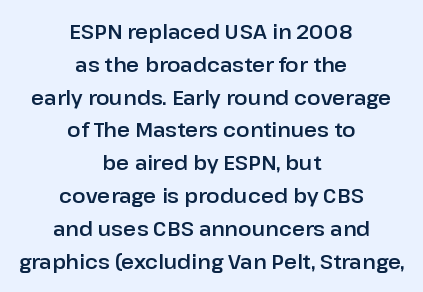
{"italic": "no", "underline": "no", "align": "center", "line_spacing": "normal", "line_spacing_ratio": 1.64, "letter_spacing": "normal", "letter_spacing_em": 0.0, "glyph_px": 20}
